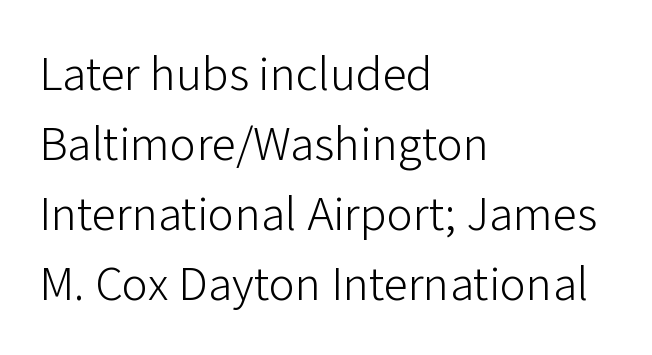
The image shows 49 px light sans-serif type, upright; set left-aligned, normal line spacing (1.43x), normal letter spacing, not underlined; low stroke contrast and a medium x-height.
